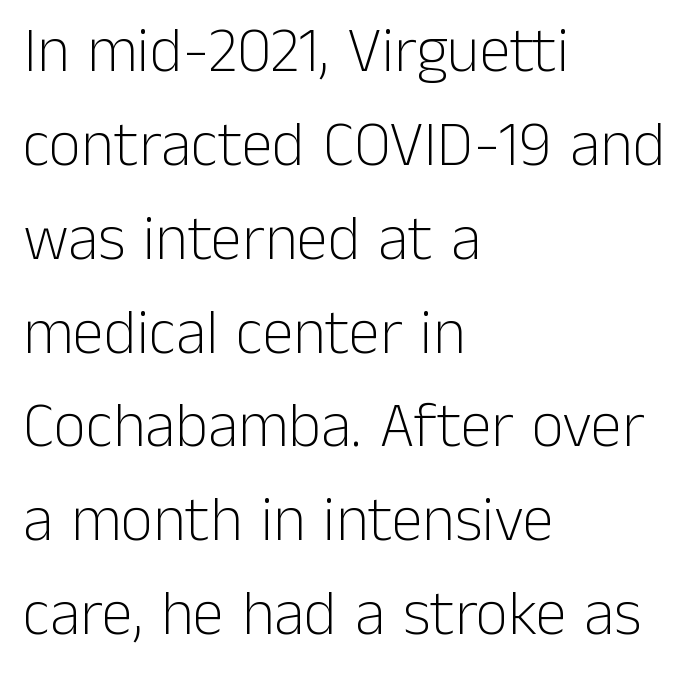
Q: Is the text bold? A: No.
Q: Is the text italic (slanted)? A: No, it is upright.
Q: Is the typeface a serif or a sans-serif typeface? A: Sans-serif.
Q: Is the text underlined? A: No.
Q: How is the paragraph aligned? A: Left-aligned.
Q: Is the spacing between letters normal or unusually wide? A: Normal.
Q: Is the spacing between lines tight, normal or loose? A: Normal.
Q: Width (condensed, normal, or wide)? A: Normal.
Q: Stroke contrast? A: Low.
Q: x-height? A: Medium.
Q: Monospaced? A: No.
